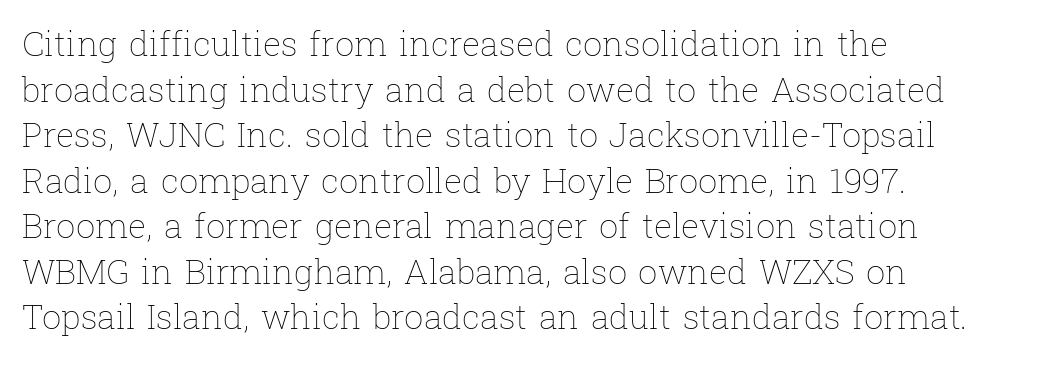
Q: Is the text bold? A: No.
Q: Is the text italic (slanted)? A: No, it is upright.
Q: Is the text underlined? A: No.
Q: How is the paragraph aligned? A: Left-aligned.
Q: Is the spacing between letters normal or unusually wide? A: Normal.
Q: Is the spacing between lines tight, normal or loose? A: Normal.
Q: Width (condensed, normal, or wide)? A: Normal.
Q: Stroke contrast? A: Low.
Q: x-height? A: Medium.
Q: Monospaced? A: No.
